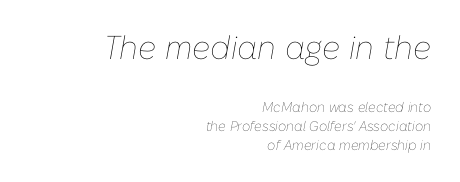
Glance below the letters and you will spot only blank space. The rendering uses a moderate line-height, typical for paragraphs. These lines stack with their right ends in a neat column. The face used here is proportionally spaced, like ordinary book or web type.
